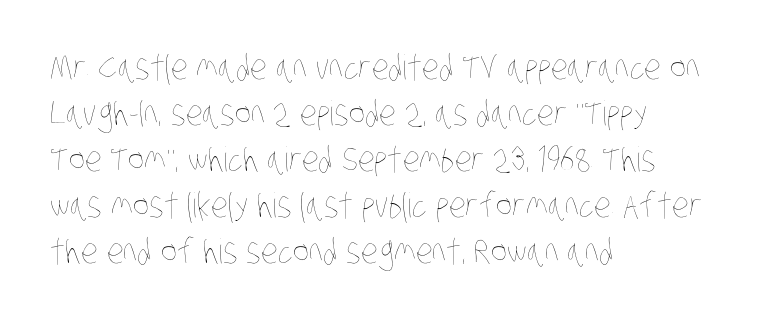
{"bold": "no", "weight": "thin", "width": "condensed", "stroke_contrast": "low", "x_height": "large", "monospaced": "no", "underline": "no", "align": "left", "line_spacing": "normal", "line_spacing_ratio": 1.35, "letter_spacing": "normal", "letter_spacing_em": 0.0, "glyph_px": 34}
